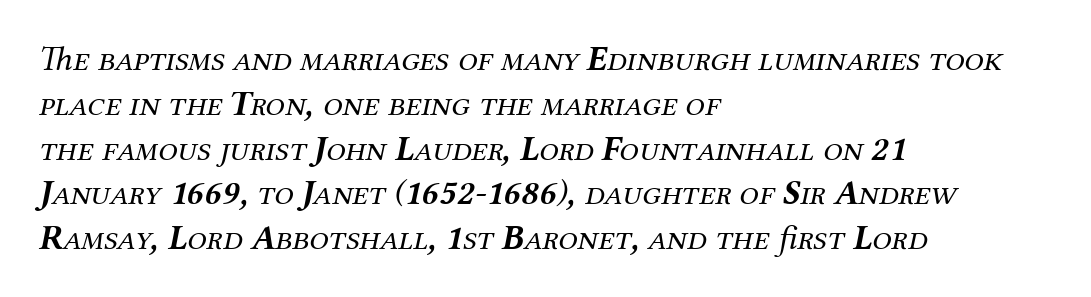
Q: Is the text bold? A: No.
Q: Is the text italic (slanted)? A: Yes, it leans right by about 12 degrees.
Q: Is the typeface a serif or a sans-serif typeface? A: Serif.
Q: Is the text underlined? A: No.
Q: How is the paragraph aligned? A: Left-aligned.
Q: Is the spacing between letters normal or unusually wide? A: Normal.
Q: Is the spacing between lines tight, normal or loose? A: Normal.
Q: Width (condensed, normal, or wide)? A: Normal.
Q: Stroke contrast? A: Medium.
Q: x-height? A: Medium.
Q: Monospaced? A: No.
